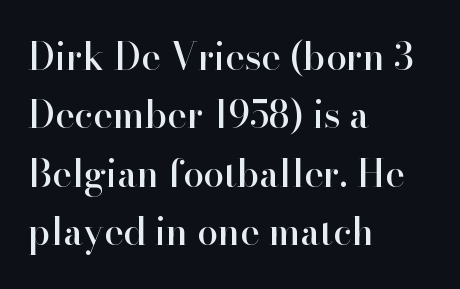
{"serif": "yes", "italic": "no", "width": "normal", "stroke_contrast": "high", "x_height": "small", "monospaced": "no", "underline": "no", "align": "left", "line_spacing": "normal", "line_spacing_ratio": 1.58, "letter_spacing": "normal", "letter_spacing_em": 0.0, "glyph_px": 37}
